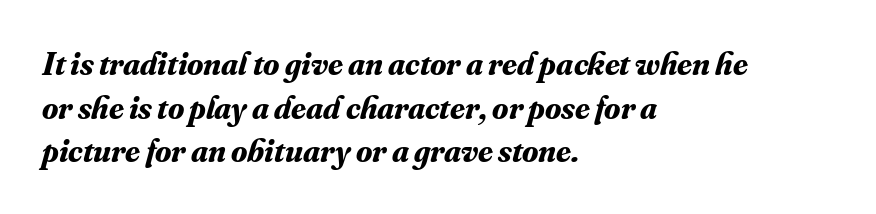
{"serif": "yes", "italic": "yes", "lean": "right", "slant_degrees": 16, "bold": "yes", "weight": "bold", "width": "normal", "stroke_contrast": "medium", "x_height": "small", "monospaced": "no", "underline": "no", "align": "left", "line_spacing": "normal", "line_spacing_ratio": 1.32, "letter_spacing": "normal", "letter_spacing_em": 0.0, "glyph_px": 33}
